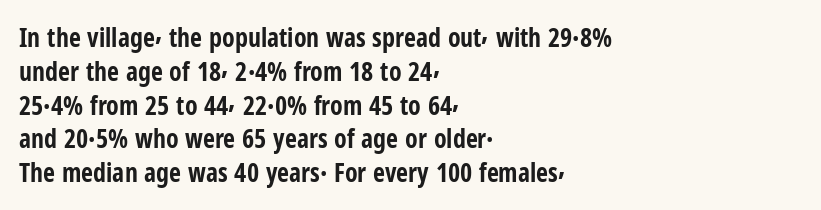
Notice how the stems are strictly vertical — no italics here. The passage shown is emphatically bold. Students, observe: this is what conventionally led text looks like. You could call the tracking neutral — neither tight nor loose. The ragged edge is on the right, which tells us the setting is flush left. Descenders are the only things crossing below the line.
